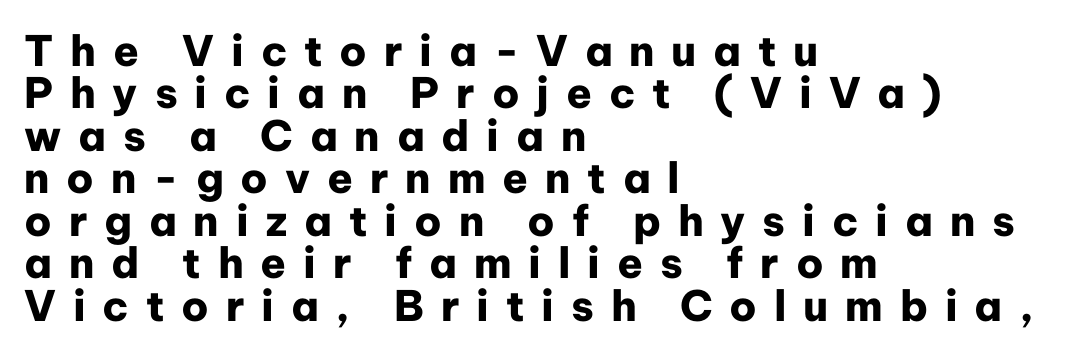
The rendering anchors every line to the left-hand side. Reading down the column, the eye jumps only a short way to each next line. Rendered with straight, roman letterforms. Lines of text with bare space underneath. This is heavy type, rendered in bold. The characters display no serif detailing; their extremities are plain.
